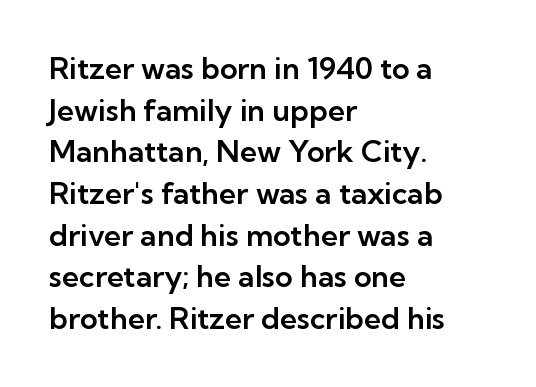
{"serif": "no", "italic": "no", "width": "normal", "stroke_contrast": "low", "x_height": "medium", "monospaced": "no", "underline": "no", "align": "left", "line_spacing": "normal", "line_spacing_ratio": 1.39, "letter_spacing": "normal", "letter_spacing_em": 0.0, "glyph_px": 30}
